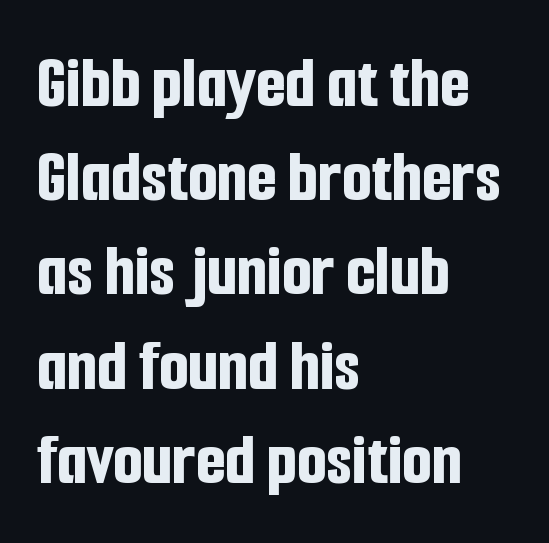
Q: Is the text bold? A: Yes.
Q: Is the text italic (slanted)? A: No, it is upright.
Q: Is the typeface a serif or a sans-serif typeface? A: Sans-serif.
Q: Is the text underlined? A: No.
Q: How is the paragraph aligned? A: Left-aligned.
Q: Is the spacing between letters normal or unusually wide? A: Normal.
Q: Width (condensed, normal, or wide)? A: Condensed.
Q: Stroke contrast? A: Low.
Q: x-height? A: Medium.
Q: Monospaced? A: No.
